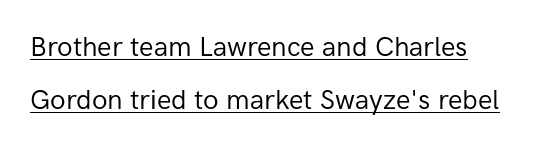
Q: Is the text bold? A: No.
Q: Is the text italic (slanted)? A: No, it is upright.
Q: Is the text underlined? A: Yes.
Q: Is the spacing between letters normal or unusually wide? A: Normal.
Q: Is the spacing between lines tight, normal or loose? A: Loose.
